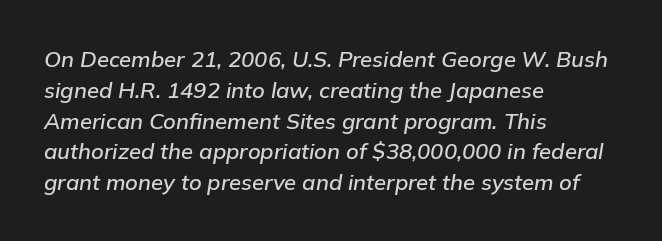
{"italic": "yes", "lean": "right", "slant_degrees": 9, "underline": "no", "align": "left", "line_spacing": "normal", "line_spacing_ratio": 1.4, "letter_spacing": "normal", "letter_spacing_em": 0.0, "glyph_px": 22}
